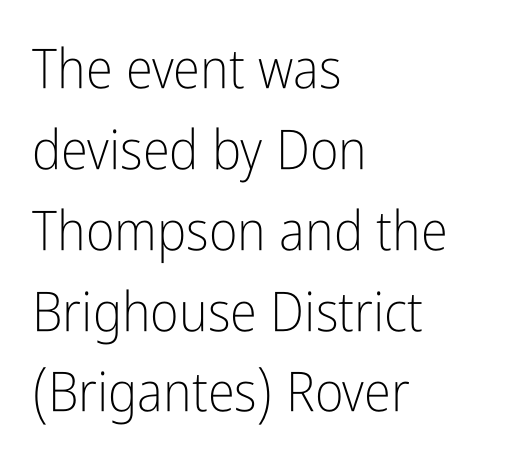
{"serif": "no", "italic": "no", "bold": "no", "weight": "light", "width": "condensed", "stroke_contrast": "low", "x_height": "medium", "monospaced": "no", "underline": "no", "align": "left", "line_spacing": "normal", "line_spacing_ratio": 1.47, "letter_spacing": "normal", "letter_spacing_em": 0.0, "glyph_px": 55}
